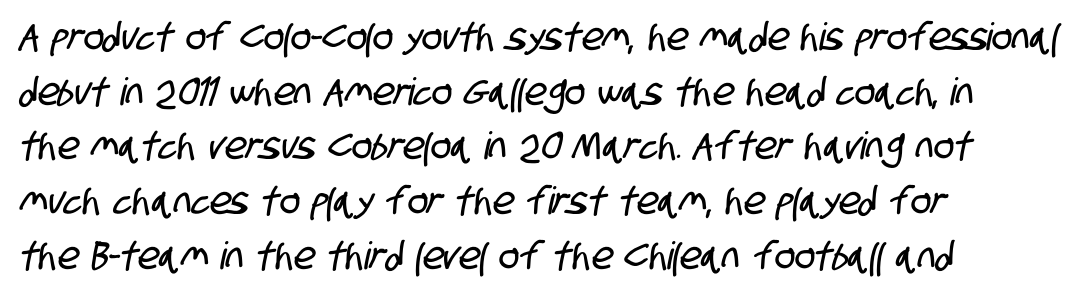
{"serif": "no", "width": "condensed", "stroke_contrast": "low", "x_height": "large", "monospaced": "no", "underline": "no", "align": "left", "line_spacing": "normal", "line_spacing_ratio": 1.44, "letter_spacing": "normal", "letter_spacing_em": 0.0, "glyph_px": 38}
